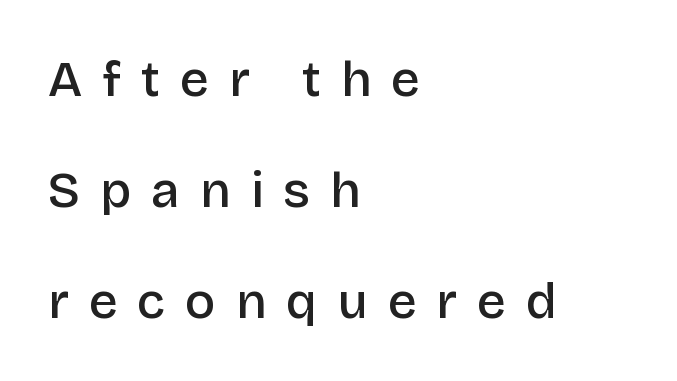
{"serif": "no", "italic": "no", "bold": "semi", "weight": "semibold", "width": "normal", "stroke_contrast": "low", "x_height": "large", "monospaced": "no", "underline": "no", "align": "left", "line_spacing": "loose", "line_spacing_ratio": 2.18, "letter_spacing": "wide", "letter_spacing_em": 0.39, "glyph_px": 51}
